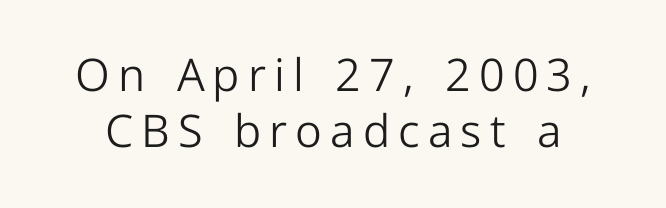
{"serif": "no", "italic": "no", "bold": "no", "weight": "light", "width": "normal", "stroke_contrast": "low", "x_height": "medium", "monospaced": "no", "underline": "no", "line_spacing_ratio": 1.24, "glyph_px": 45}
